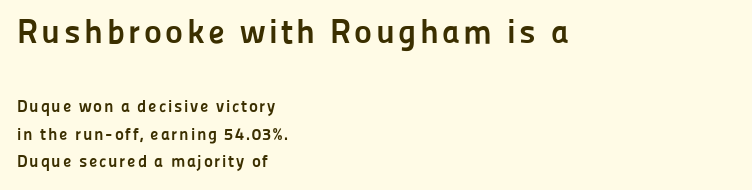
The image shows 34 px semibold sans-serif type, upright; set left-aligned, normal line spacing (1.62x), not underlined; the first (top) block is 2.0x larger; low stroke contrast and a medium x-height.
